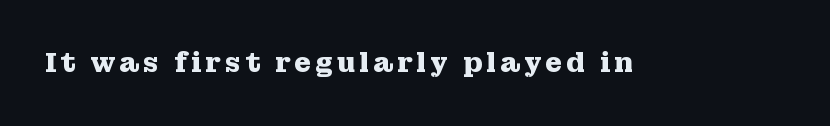
The lettering holds an erect, upright posture throughout. Check the space under the baseline: it is left empty. Does the weight exceed regular? Yes, all the way to bold.
